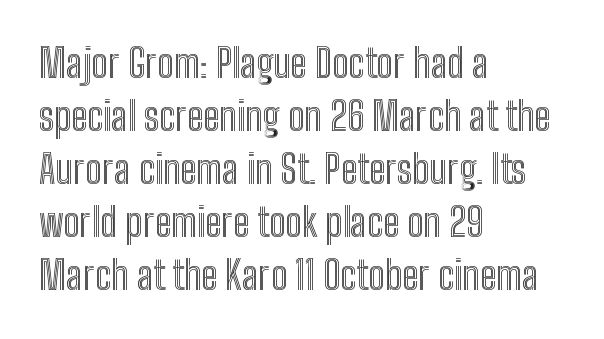
Q: Is the text italic (slanted)? A: No, it is upright.
Q: Is the text underlined? A: No.
Q: How is the paragraph aligned? A: Left-aligned.
Q: Is the spacing between letters normal or unusually wide? A: Normal.
Q: Is the spacing between lines tight, normal or loose? A: Normal.
Q: Width (condensed, normal, or wide)? A: Condensed.
Q: x-height? A: Medium.
Q: Monospaced? A: No.
